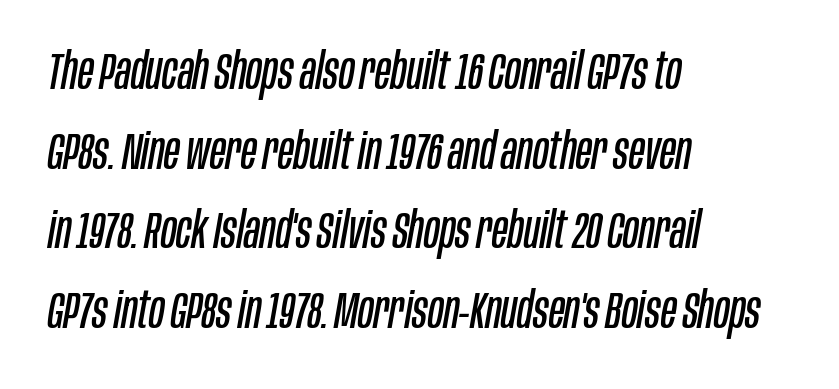
Q: Is the text bold? A: No.
Q: Is the text italic (slanted)? A: Yes, it leans right by about 10 degrees.
Q: Is the text underlined? A: No.
Q: How is the paragraph aligned? A: Left-aligned.
Q: Is the spacing between letters normal or unusually wide? A: Normal.
Q: Is the spacing between lines tight, normal or loose? A: Normal.
Q: Width (condensed, normal, or wide)? A: Condensed.
Q: Stroke contrast? A: Low.
Q: x-height? A: Large.
Q: Monospaced? A: No.
